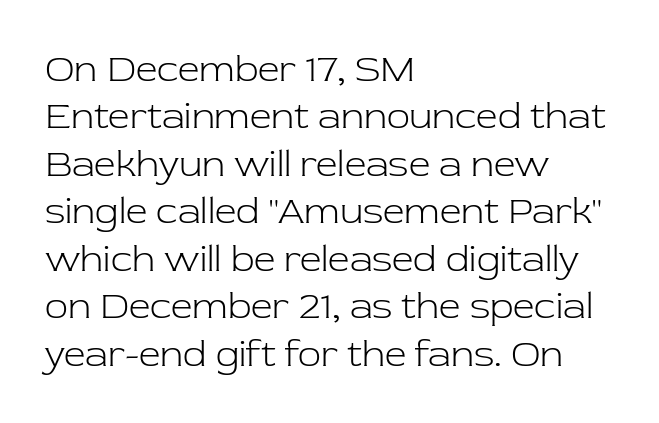
{"serif": "yes", "italic": "no", "bold": "no", "weight": "light", "width": "normal", "stroke_contrast": "low", "x_height": "medium", "monospaced": "no", "underline": "no", "align": "left", "line_spacing": "normal", "line_spacing_ratio": 1.25, "letter_spacing": "normal", "letter_spacing_em": 0.0, "glyph_px": 38}
